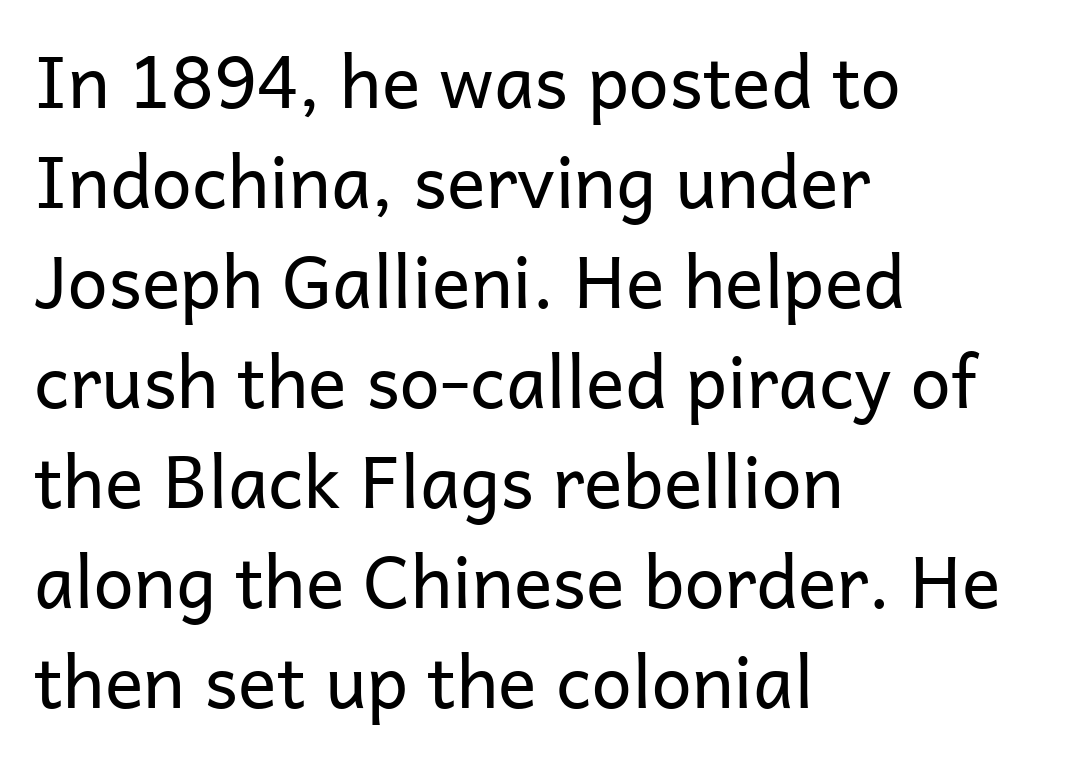
The face used here is proportionally spaced, like ordinary book or web type. One glance says typical: line gaps are just what's usual. The words here are not underlined. In terms of posture, this sample is upright.
